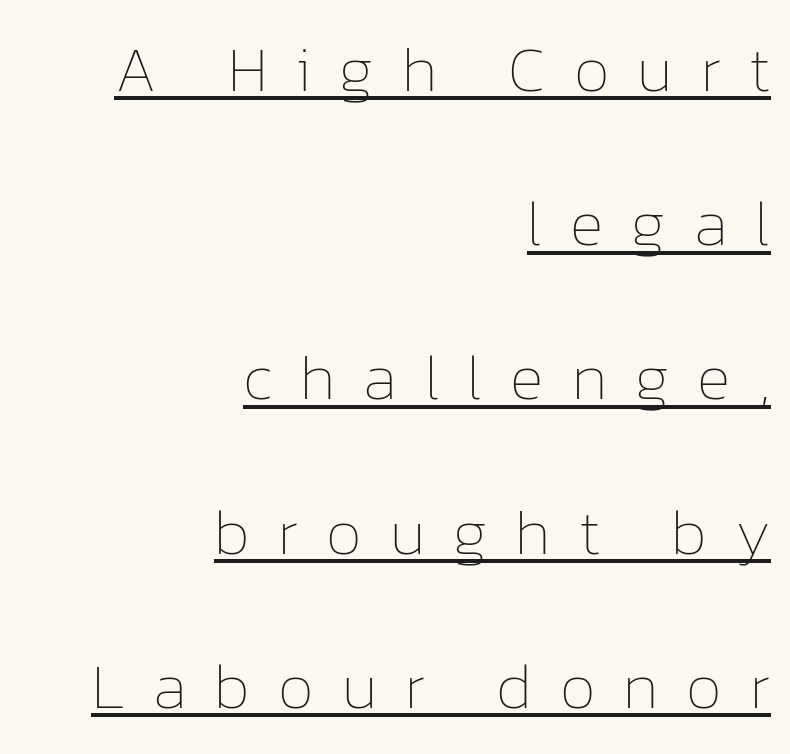
The image shows 64 px thin type, upright; set right-aligned, loose line spacing (2.41x), unusually wide letter spacing (+0.44 em), underlined; low stroke contrast and a medium x-height.
